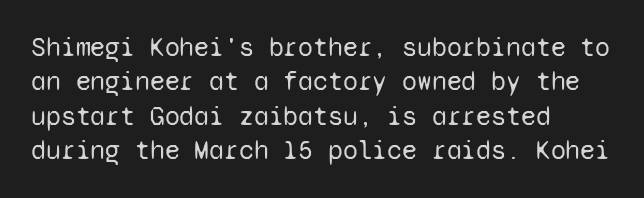
{"italic": "no", "bold": "no", "underline": "no", "align": "left", "line_spacing": "normal", "line_spacing_ratio": 1.27, "letter_spacing": "normal", "letter_spacing_em": 0.0, "glyph_px": 27}
